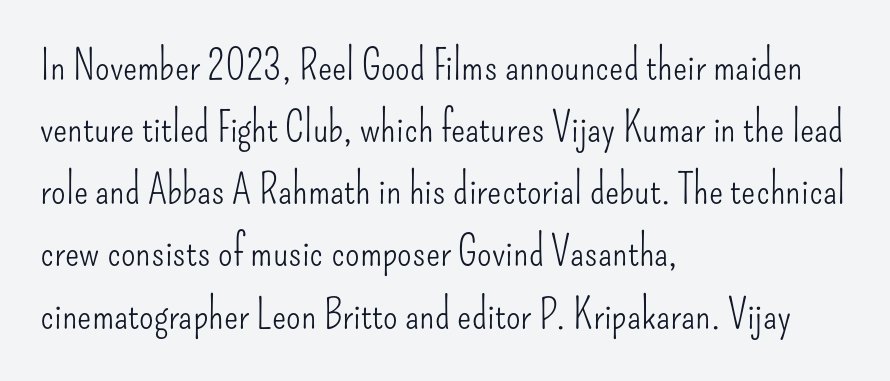
{"serif": "no", "italic": "no", "bold": "no", "weight": "light", "width": "condensed", "stroke_contrast": "low", "x_height": "small", "monospaced": "no", "underline": "no", "align": "left", "line_spacing": "normal", "line_spacing_ratio": 1.48, "letter_spacing": "normal", "letter_spacing_em": 0.0, "glyph_px": 42}
